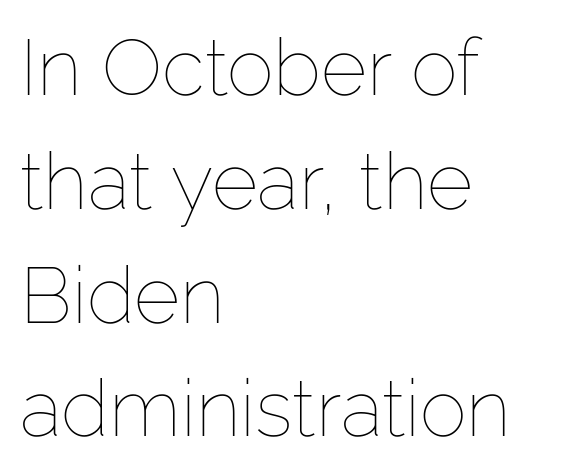
Vertical strokes here are truly vertical. The zone under the glyphs is completely vacant. Proportional: the letters do not fall into vertical columns. The designer left line spacing at the default. Left-aligned paragraph, ragged on the right.
